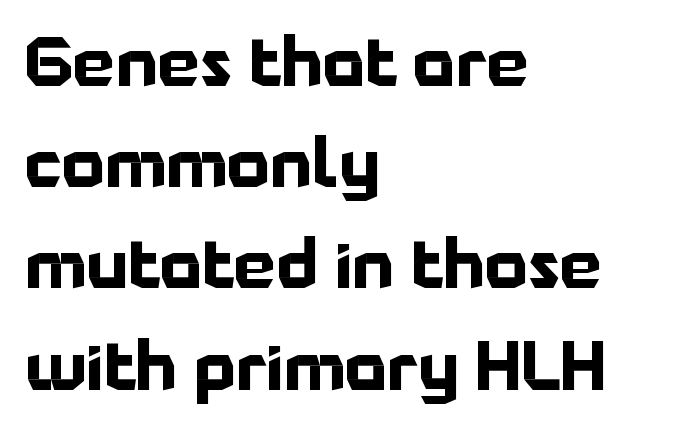
{"serif": "no", "italic": "no", "bold": "yes", "weight": "bold", "width": "normal", "stroke_contrast": "low", "x_height": "medium", "monospaced": "no", "underline": "no", "align": "left", "line_spacing": "normal", "line_spacing_ratio": 1.51, "letter_spacing": "normal", "letter_spacing_em": 0.0, "glyph_px": 67}
